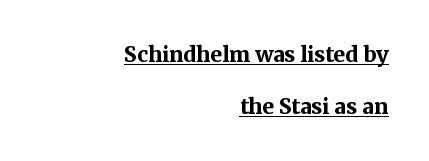
This sample is right-justified, so line beginnings fall wherever the words allow. This sample uses plain, unmodified letter spacing. Decoration check: the copy is underlined. Typographic density is high because the face is bold. Quick note: interline space is abundant.
